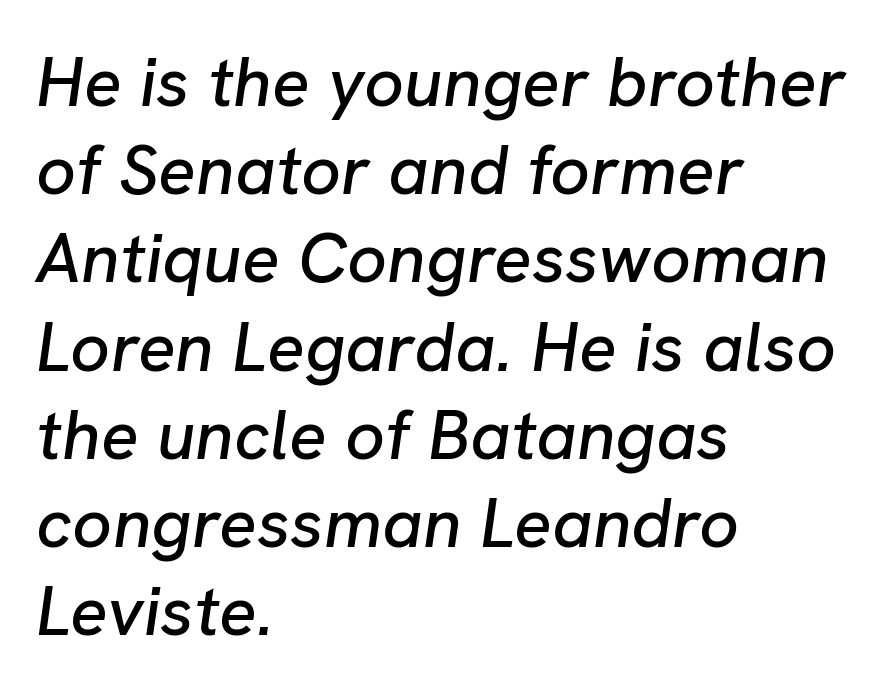
{"italic": "yes", "lean": "right", "slant_degrees": 8, "width": "normal", "stroke_contrast": "low", "x_height": "medium", "monospaced": "no", "underline": "no", "align": "left", "line_spacing": "normal", "line_spacing_ratio": 1.26, "letter_spacing": "normal", "letter_spacing_em": 0.0, "glyph_px": 70}
